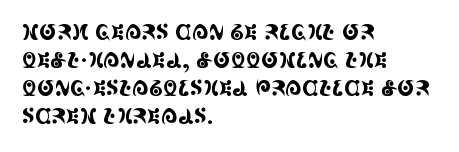
Q: Is the text italic (slanted)? A: No, it is upright.
Q: Is the text underlined? A: No.
Q: How is the paragraph aligned? A: Left-aligned.
Q: Is the spacing between letters normal or unusually wide? A: Normal.
Q: Is the spacing between lines tight, normal or loose? A: Normal.
